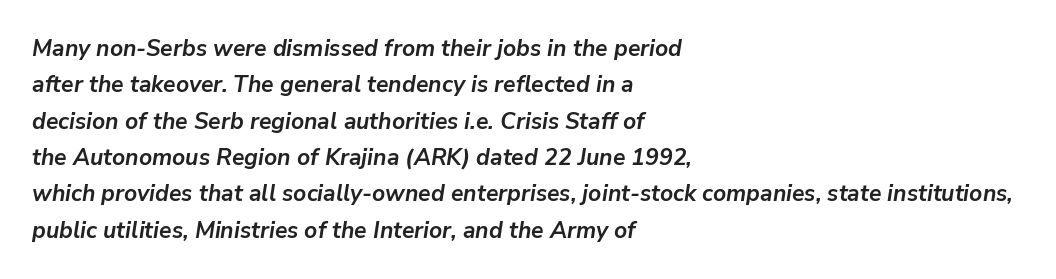
The image shows 23 px bold type, italic (leaning right); set left-aligned, normal line spacing (1.58x), normal letter spacing, not underlined.
